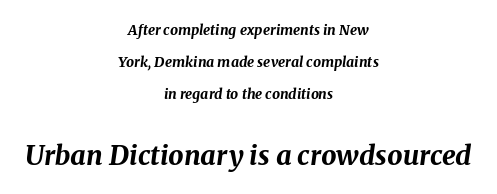
{"italic": "yes", "lean": "right", "slant_degrees": 8, "bold": "yes", "underline": "no", "align": "center", "line_spacing": "loose", "line_spacing_ratio": 2.27, "letter_spacing": "normal", "letter_spacing_em": 0.0, "larger_block": "second", "size_ratio": 1.93, "glyph_px": 27}
